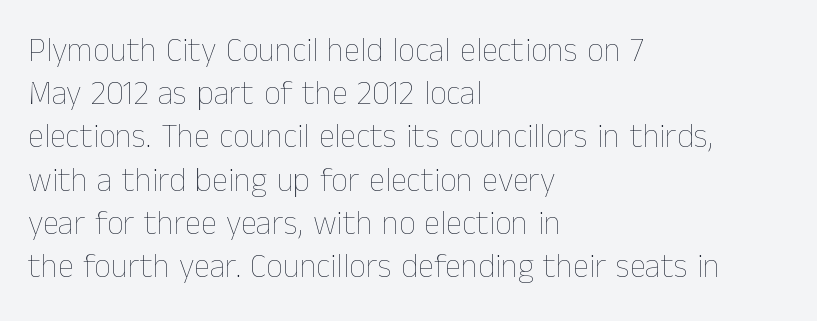
The image shows 33 px thin type, upright; set left-aligned, normal line spacing (1.31x), normal letter spacing, not underlined; low stroke contrast and a medium x-height.
